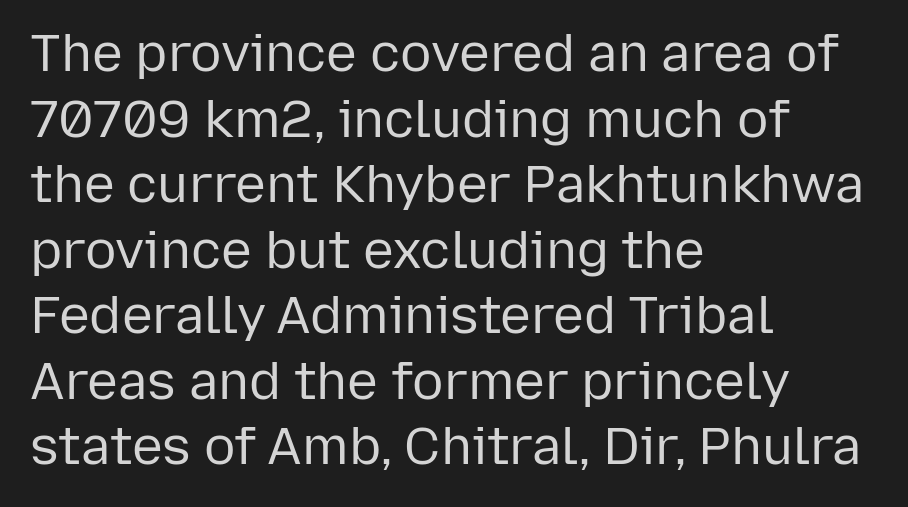
Q: Is the text bold? A: No.
Q: Is the text italic (slanted)? A: No, it is upright.
Q: Is the typeface a serif or a sans-serif typeface? A: Sans-serif.
Q: Is the text underlined? A: No.
Q: How is the paragraph aligned? A: Left-aligned.
Q: Is the spacing between letters normal or unusually wide? A: Normal.
Q: Is the spacing between lines tight, normal or loose? A: Normal.
Q: Width (condensed, normal, or wide)? A: Normal.
Q: Stroke contrast? A: Low.
Q: x-height? A: Medium.
Q: Monospaced? A: No.
